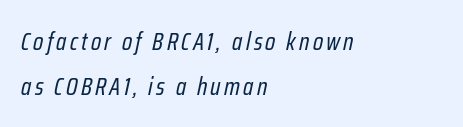
Q: Is the text bold? A: No.
Q: Is the text italic (slanted)? A: Yes, it leans right by about 12 degrees.
Q: Is the text underlined? A: No.
Q: How is the paragraph aligned? A: Left-aligned.
